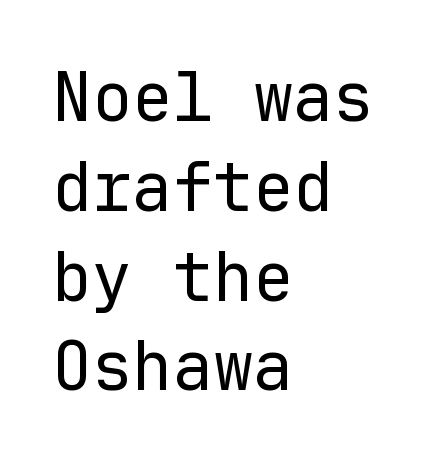
{"serif": "no", "italic": "no", "bold": "no", "weight": "regular", "width": "normal", "stroke_contrast": "low", "x_height": "medium", "monospaced": "yes", "underline": "no", "align": "left", "line_spacing": "normal", "line_spacing_ratio": 1.34, "letter_spacing": "normal", "letter_spacing_em": 0.0, "glyph_px": 67}
